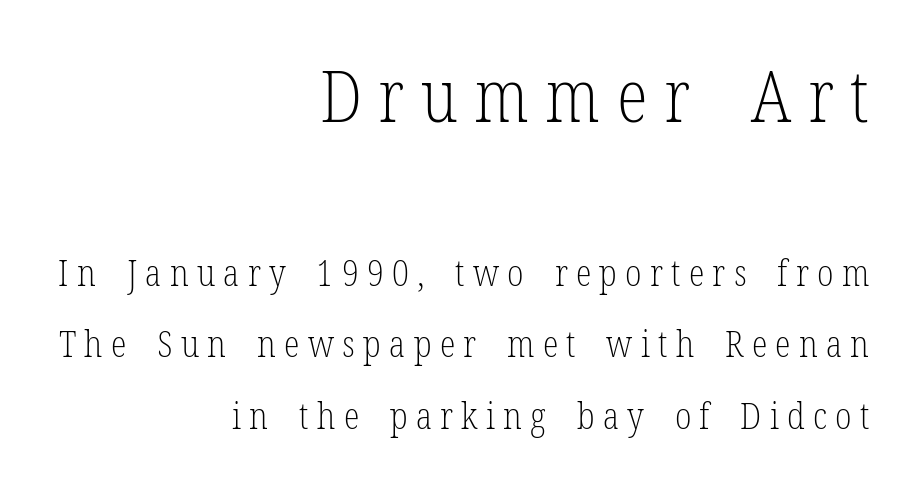
Q: Is the text bold? A: No.
Q: Is the text italic (slanted)? A: No, it is upright.
Q: Is the typeface a serif or a sans-serif typeface? A: Serif.
Q: Is the text underlined? A: No.
Q: How is the paragraph aligned? A: Right-aligned.
Q: Is the spacing between letters normal or unusually wide? A: Unusually wide.
Q: Is the spacing between lines tight, normal or loose? A: Loose.
Q: Which block of text is set in a larger size, the first (top) or the second (bottom)? A: The first (top) one.
Q: Width (condensed, normal, or wide)? A: Condensed.
Q: Stroke contrast? A: Low.
Q: x-height? A: Medium.
Q: Monospaced? A: No.
